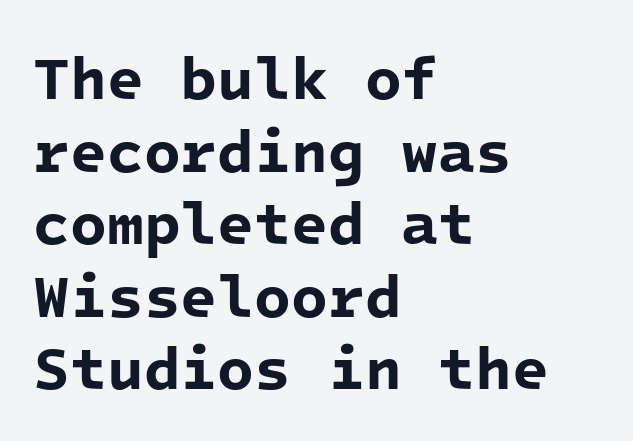
Thick stems and heavy bowls — unmistakably bold. These lines are rendered in a fixed-pitch font. Grotesque or geometric, the face here clearly has no serifs. Glance below the letters and you will spot only blank space.
